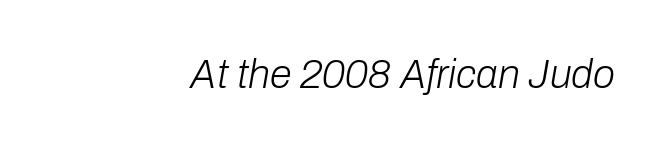
Compared with ordinary roman type, these characters are visibly tilted. How are the letters spaced? Ordinarily, with no added tracking. No heavy texture on the line: the type isn't bold. Here the designer chose a conventional face with non-uniform glyph widths. The baseline area is clear.
